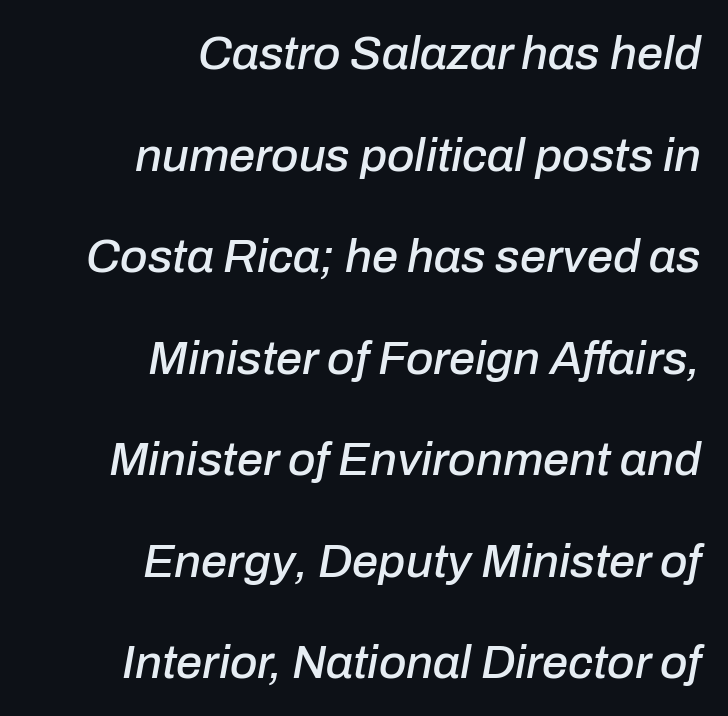
Q: Is the text italic (slanted)? A: Yes, it leans right by about 10 degrees.
Q: Is the text underlined? A: No.
Q: How is the paragraph aligned? A: Right-aligned.
Q: Is the spacing between letters normal or unusually wide? A: Normal.
Q: Is the spacing between lines tight, normal or loose? A: Loose.
Q: Width (condensed, normal, or wide)? A: Normal.
Q: Stroke contrast? A: Low.
Q: x-height? A: Medium.
Q: Monospaced? A: No.
